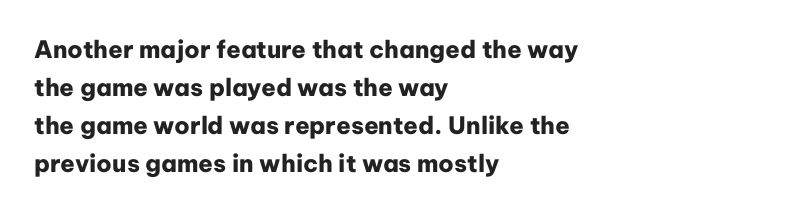
Q: Is the text bold? A: Yes.
Q: Is the text italic (slanted)? A: No, it is upright.
Q: Is the text underlined? A: No.
Q: How is the paragraph aligned? A: Left-aligned.
Q: Is the spacing between letters normal or unusually wide? A: Normal.
Q: Is the spacing between lines tight, normal or loose? A: Normal.
